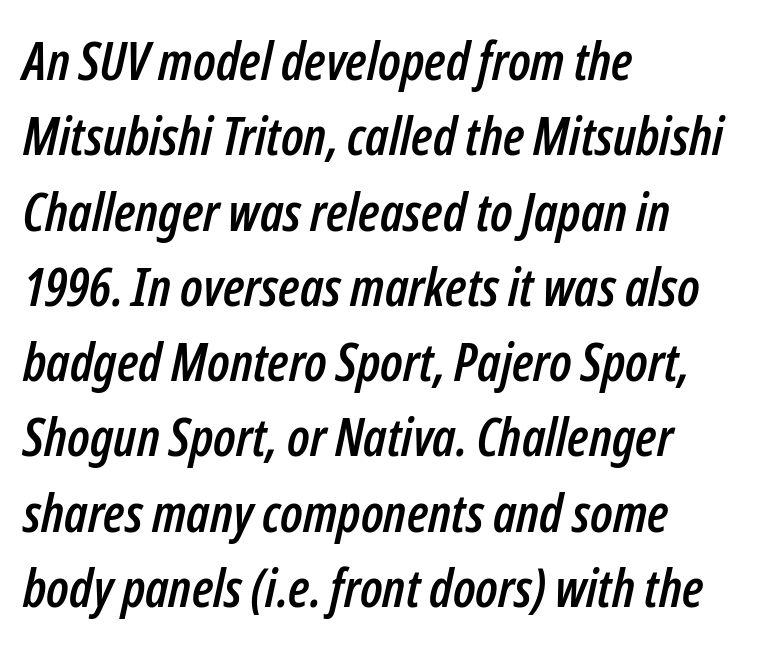
{"italic": "yes", "lean": "right", "slant_degrees": 12, "width": "condensed", "stroke_contrast": "low", "x_height": "medium", "monospaced": "no", "underline": "no", "align": "left", "line_spacing": "normal", "line_spacing_ratio": 1.42, "letter_spacing": "normal", "letter_spacing_em": 0.0, "glyph_px": 53}
